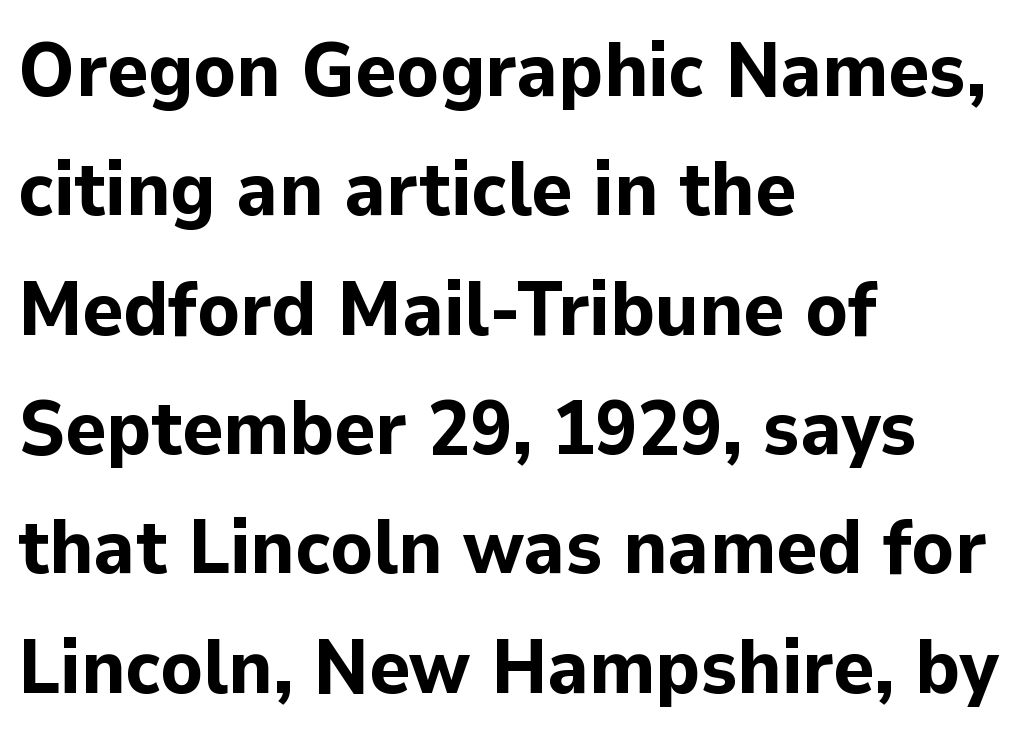
Rows of type keep a routine distance in the vertical direction. The specimen omits any rule beneath the text block's lines. In terms of letterspacing, this is plain default setting. These lines are rendered in a variable-pitch font. This is sans-serif lettering, the kind often seen on screens and signage.
